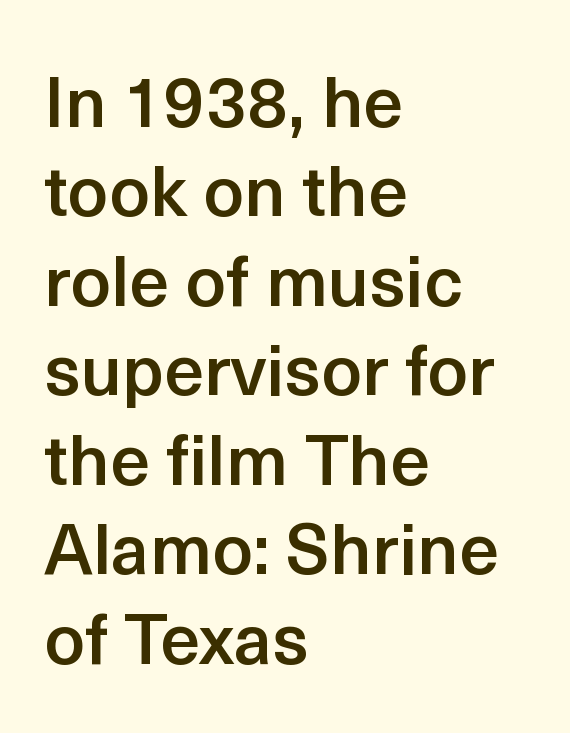
Q: Is the text bold? A: Semi-bold.
Q: Is the text italic (slanted)? A: No, it is upright.
Q: Is the typeface a serif or a sans-serif typeface? A: Sans-serif.
Q: Is the text underlined? A: No.
Q: How is the paragraph aligned? A: Left-aligned.
Q: Is the spacing between letters normal or unusually wide? A: Normal.
Q: Is the spacing between lines tight, normal or loose? A: Normal.
Q: Width (condensed, normal, or wide)? A: Normal.
Q: x-height? A: Medium.
Q: Monospaced? A: No.
